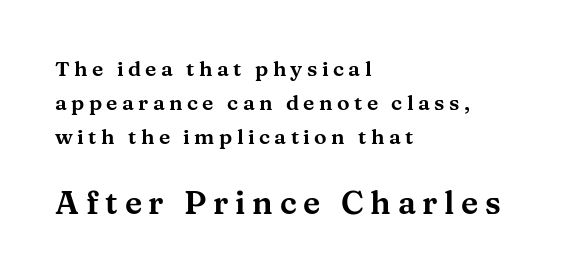
{"serif": "yes", "italic": "no", "width": "wide", "stroke_contrast": "medium", "x_height": "medium", "monospaced": "no", "underline": "no", "align": "left", "line_spacing": "normal", "line_spacing_ratio": 1.61, "letter_spacing": "wide", "letter_spacing_em": 0.21, "larger_block": "second", "size_ratio": 1.52, "glyph_px": 32}
